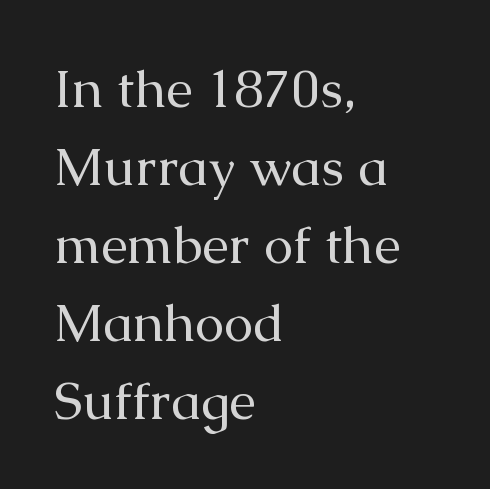
Q: Is the text bold? A: No.
Q: Is the text italic (slanted)? A: No, it is upright.
Q: Is the typeface a serif or a sans-serif typeface? A: Serif.
Q: Is the text underlined? A: No.
Q: How is the paragraph aligned? A: Left-aligned.
Q: Is the spacing between letters normal or unusually wide? A: Normal.
Q: Is the spacing between lines tight, normal or loose? A: Normal.
Q: Width (condensed, normal, or wide)? A: Normal.
Q: Stroke contrast? A: Medium.
Q: x-height? A: Medium.
Q: Monospaced? A: No.
